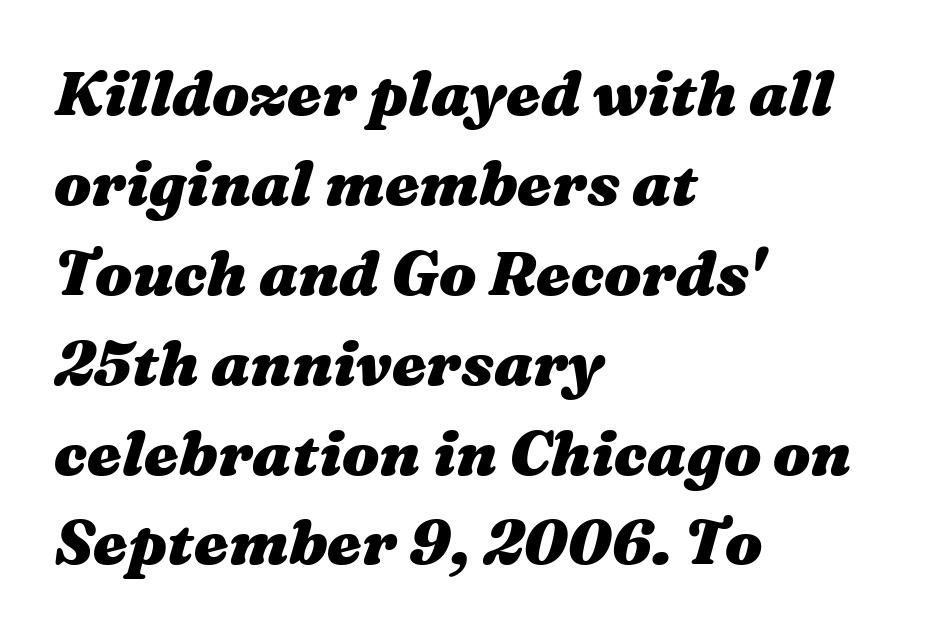
Baseline-to-baseline distance is the conventional proportion of letter height. The rag falls on the right side of this text block. What stands out about the letter spacing? Nothing — it is the standard amount. This sample has the flowing, uneven cadence of proportional lettering.
